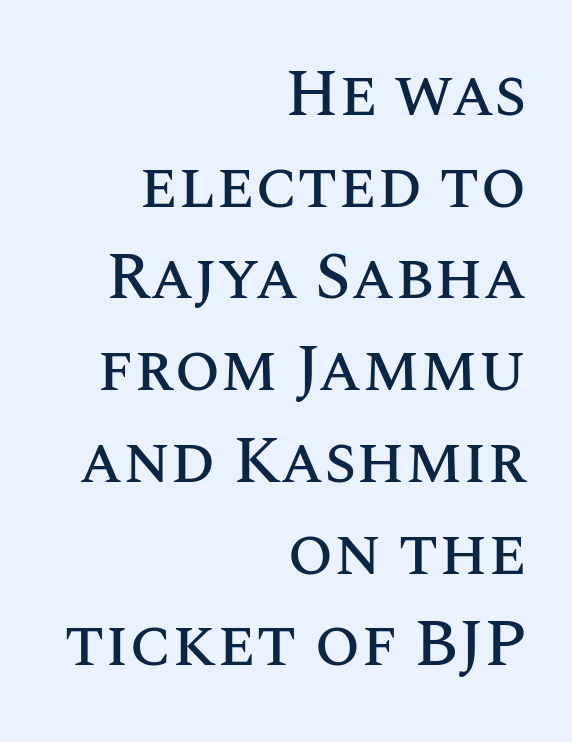
You could not count columns in this text — the font is proportionally spaced. These lines sit exactly where default settings would place them. No word sits above an underline. No extra tracking has been applied to these lines. If you drew a line through each stem, it would be perfectly vertical. Line ends are locked; line starts wander.
